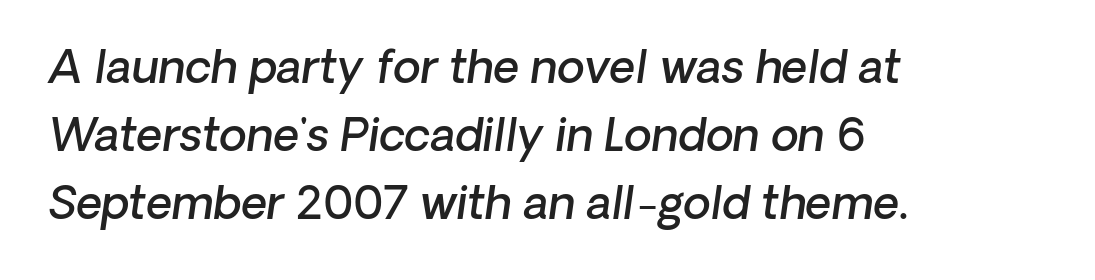
The image shows 45 px semibold type, italic (leaning right); set left-aligned, normal line spacing (1.51x), normal letter spacing, not underlined; low stroke contrast and a medium x-height.
